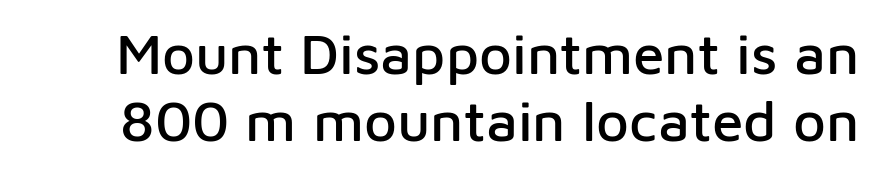
The face used here is a sans, in the tradition of grotesques and geometrics. The face used here is proportionally spaced, like ordinary book or web type. When letters stand straight like this, we call the style roman or upright. The area under the type is left untouched. Honestly, the letter spacing is just normal — you wouldn't notice it.
